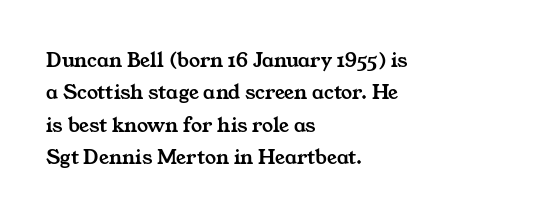
{"underline": "no", "align": "left", "line_spacing": "normal", "line_spacing_ratio": 1.47, "letter_spacing": "normal", "letter_spacing_em": 0.0, "glyph_px": 22}
